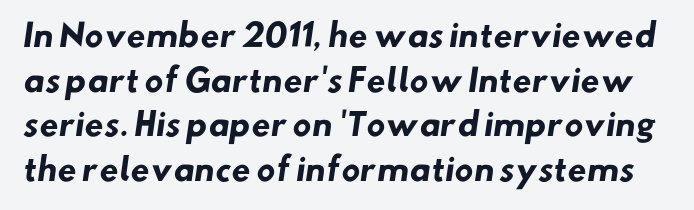
The image shows 31 px heavy sans-serif type; set normal line spacing (1.44x), normal letter spacing, not underlined; low stroke contrast and a small x-height.
